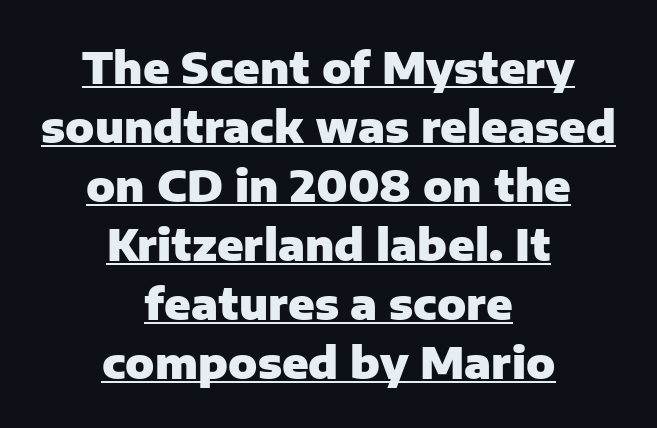
{"serif": "no", "italic": "no", "bold": "yes", "weight": "heavy", "width": "normal", "stroke_contrast": "low", "x_height": "medium", "monospaced": "no", "underline": "yes", "align": "center", "line_spacing": "normal", "line_spacing_ratio": 1.37, "letter_spacing": "normal", "letter_spacing_em": 0.0, "glyph_px": 43}
